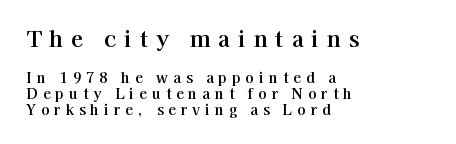
{"italic": "no", "underline": "no", "align": "left", "line_spacing": "tight", "line_spacing_ratio": 1.14, "letter_spacing": "wide", "letter_spacing_em": 0.36, "larger_block": "first", "size_ratio": 1.57, "glyph_px": 22}
